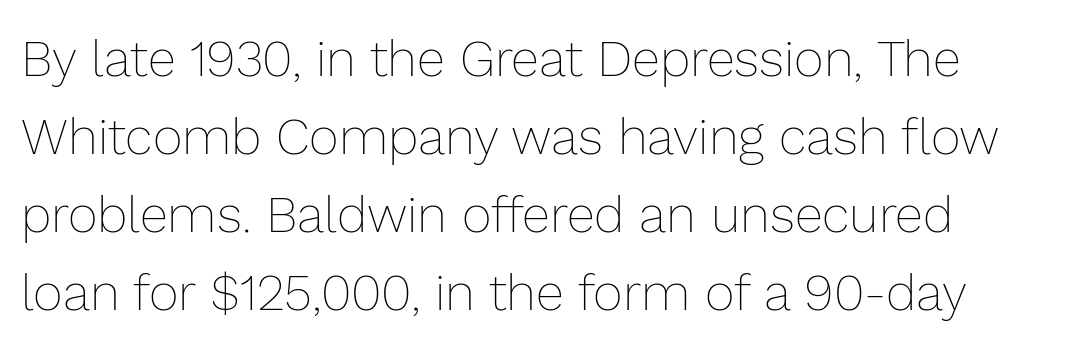
The image shows 51 px thin type, upright; set normal line spacing (1.53x), normal letter spacing, not underlined; low stroke contrast and a medium x-height.
